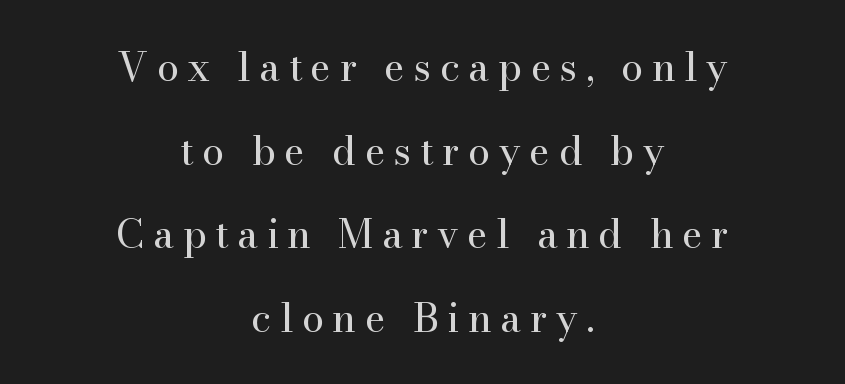
Q: Is the text bold? A: No.
Q: Is the text italic (slanted)? A: No, it is upright.
Q: Is the typeface a serif or a sans-serif typeface? A: Serif.
Q: Is the text underlined? A: No.
Q: How is the paragraph aligned? A: Centered.
Q: Is the spacing between letters normal or unusually wide? A: Unusually wide.
Q: Is the spacing between lines tight, normal or loose? A: Loose.
Q: Width (condensed, normal, or wide)? A: Normal.
Q: Stroke contrast? A: High.
Q: x-height? A: Small.
Q: Monospaced? A: No.
